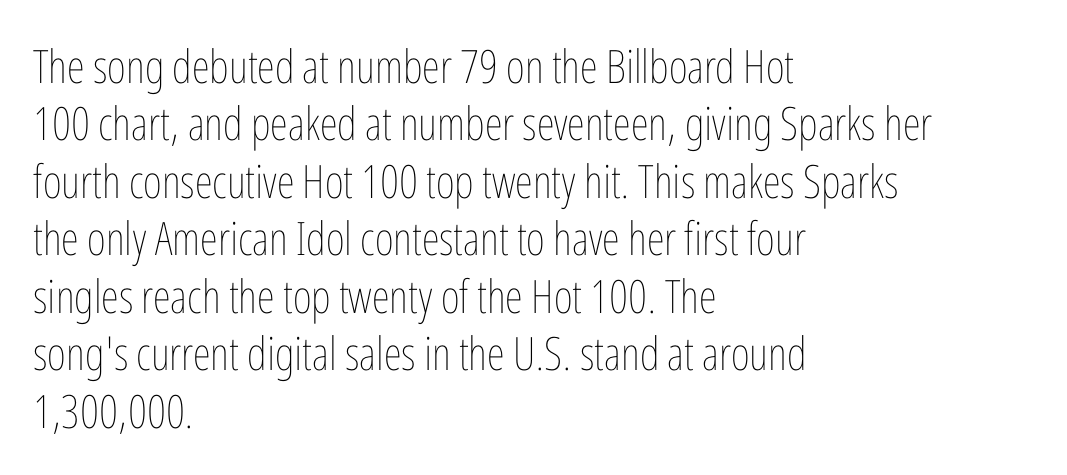
The image shows 46 px thin, condensed type, upright; set left-aligned, normal line spacing (1.25x), normal letter spacing, not underlined; low stroke contrast and a medium x-height.
